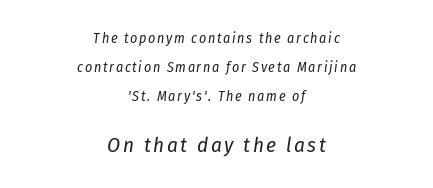
The words here are not underlined. Scale increases going downward across the two blocks. This block would shrink considerably if given ordinary leading; it's expanded now. Tall strokes in this sample are angled rather than plumb.
